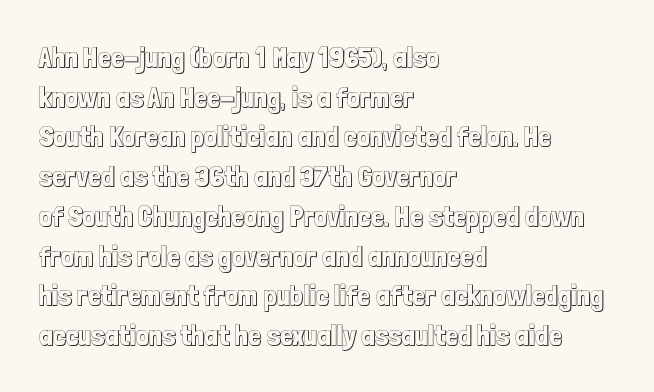
The image shows 29 px condensed type, upright; set left-aligned, normal line spacing (1.37x), normal letter spacing, not underlined; a medium x-height.
